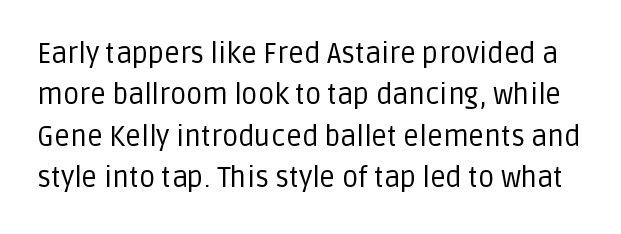
{"serif": "no", "italic": "no", "bold": "no", "weight": "regular", "width": "normal", "stroke_contrast": "low", "x_height": "large", "monospaced": "no", "underline": "no", "line_spacing": "normal", "line_spacing_ratio": 1.48, "letter_spacing": "normal", "letter_spacing_em": 0.0, "glyph_px": 28}
